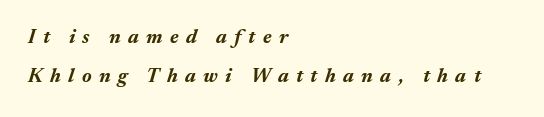
Q: Is the text bold? A: Yes.
Q: Is the text italic (slanted)? A: Yes, it leans right by about 17 degrees.
Q: Is the text underlined? A: No.
Q: How is the paragraph aligned? A: Left-aligned.
Q: Is the spacing between letters normal or unusually wide? A: Unusually wide.
Q: Is the spacing between lines tight, normal or loose? A: Loose.
